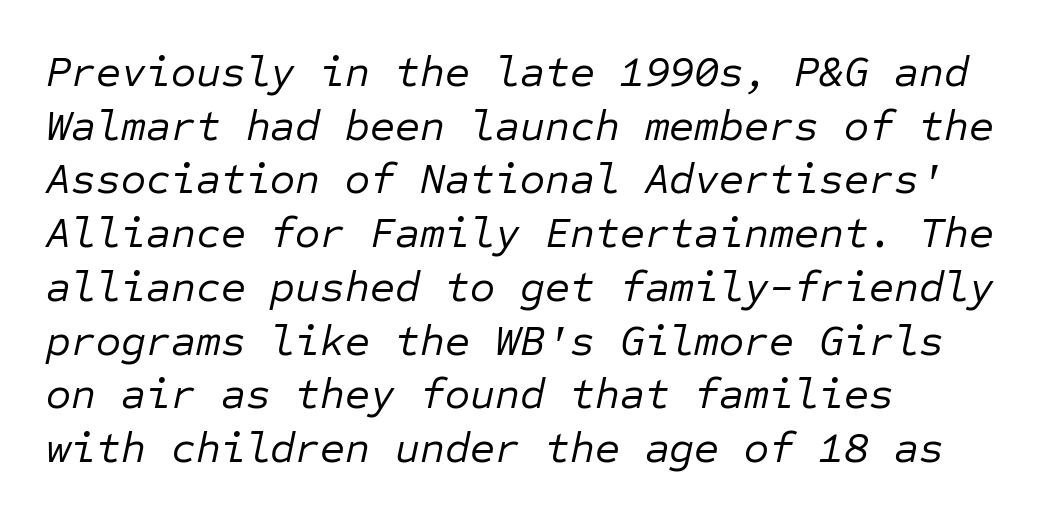
{"italic": "yes", "lean": "right", "slant_degrees": 12, "bold": "no", "weight": "regular", "width": "normal", "stroke_contrast": "low", "x_height": "medium", "monospaced": "yes", "underline": "no", "align": "left", "line_spacing": "normal", "line_spacing_ratio": 1.25, "letter_spacing": "normal", "letter_spacing_em": 0.0, "glyph_px": 43}
